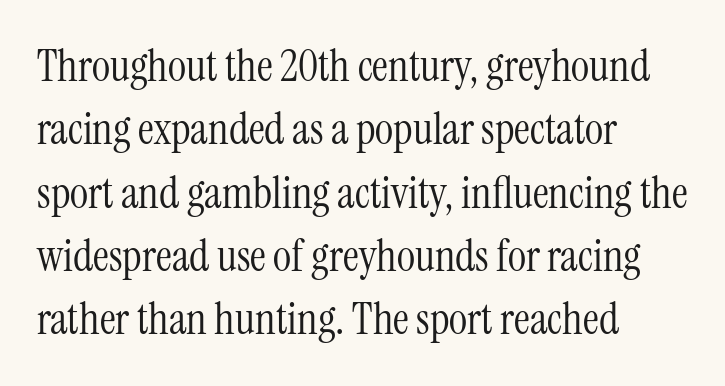
Q: Is the text bold? A: No.
Q: Is the text italic (slanted)? A: No, it is upright.
Q: Is the typeface a serif or a sans-serif typeface? A: Serif.
Q: Is the text underlined? A: No.
Q: How is the paragraph aligned? A: Left-aligned.
Q: Is the spacing between letters normal or unusually wide? A: Normal.
Q: Is the spacing between lines tight, normal or loose? A: Normal.
Q: Width (condensed, normal, or wide)? A: Condensed.
Q: Stroke contrast? A: Medium.
Q: x-height? A: Medium.
Q: Monospaced? A: No.
